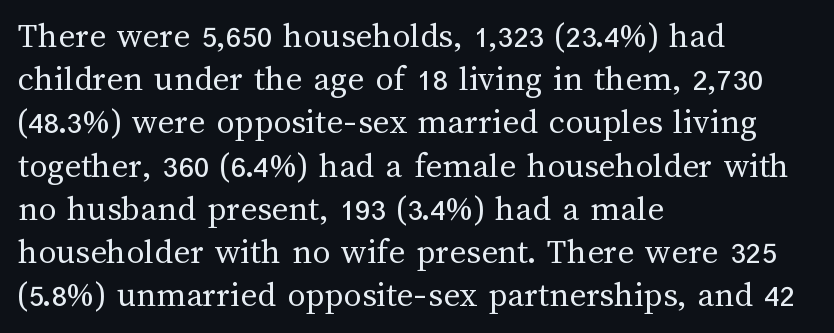
Q: Is the text bold? A: No.
Q: Is the text italic (slanted)? A: No, it is upright.
Q: Is the text underlined? A: No.
Q: How is the paragraph aligned? A: Left-aligned.
Q: Is the spacing between letters normal or unusually wide? A: Normal.
Q: Width (condensed, normal, or wide)? A: Normal.
Q: Stroke contrast? A: Medium.
Q: x-height? A: Medium.
Q: Monospaced? A: No.
